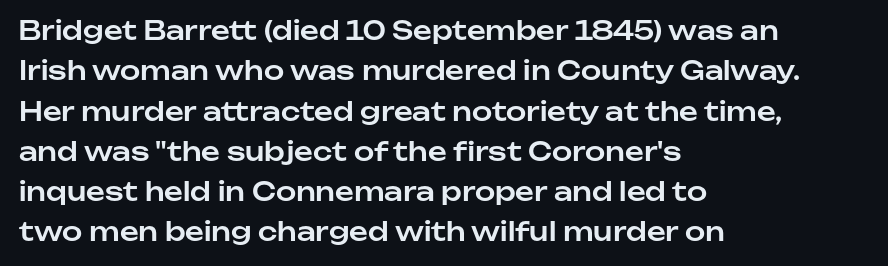
The image shows 26 px text type, upright; set left-aligned, normal line spacing (1.55x), normal letter spacing, not underlined.
